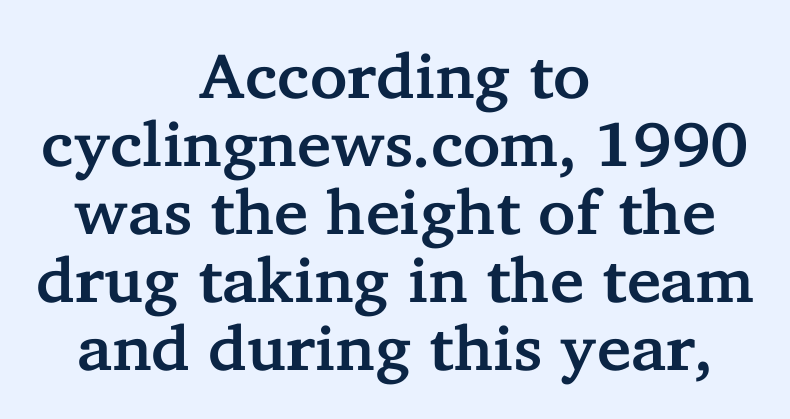
Do the letters lean? They stand straight. Serifs: yes, visible at the terminals of the letterforms. The type is set solid horizontally, with unmodified tracking. Interline gaps are noticeably narrow in this sample. The baseline area is clear.
